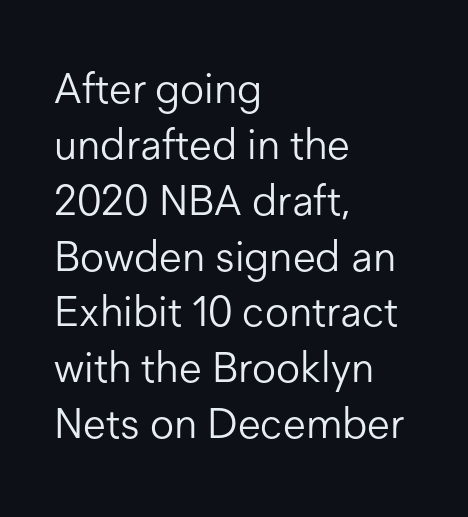
There is no visible air inserted between adjacent glyphs. Unlike italic type, these characters show no tilt at all. The rendering shows plain stroke endings on the letterforms — a sans-serif design. Reading down the block, your eye returns to a fixed left position each line.
